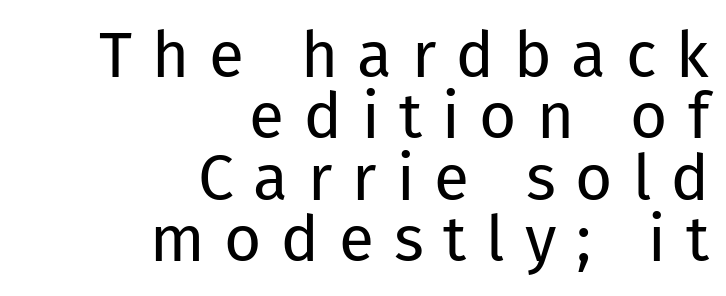
The image shows 64 px regular-weight sans-serif type, upright; set right-aligned, tight line spacing (0.96x), unusually wide letter spacing (+0.31 em), not underlined; low stroke contrast and a medium x-height.
